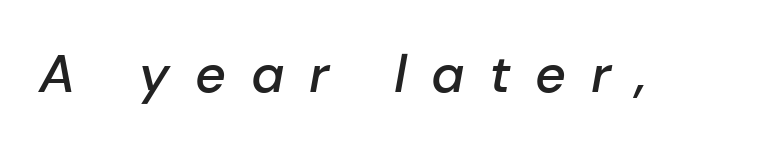
Does the lettering tilt? It does — this is italic. Unmarked baselines from the first word to the last. Spacing verdict: proportional, widths tailored to each character. Emphasis by weight is partial: semibold.
